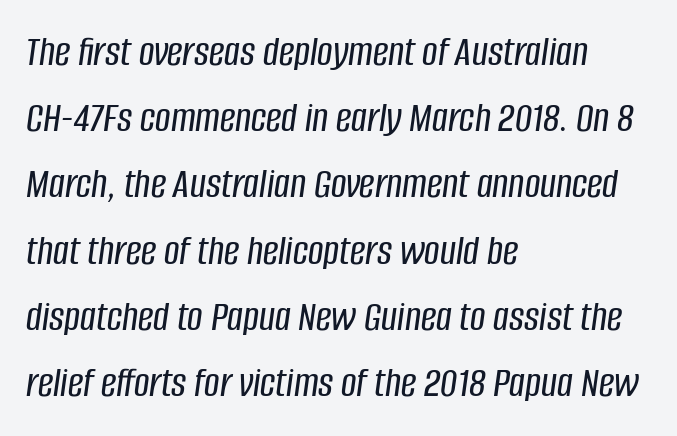
{"italic": "yes", "lean": "right", "slant_degrees": 8, "width": "condensed", "stroke_contrast": "low", "x_height": "large", "monospaced": "no", "underline": "no", "align": "left", "line_spacing": "normal", "line_spacing_ratio": 1.54, "letter_spacing": "normal", "letter_spacing_em": 0.0, "glyph_px": 43}
